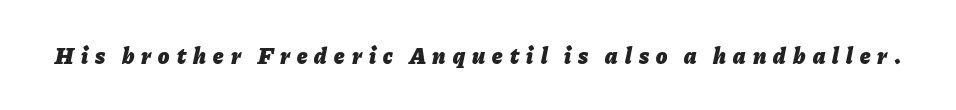
The image shows 23 px bold type, italic (leaning right); set unusually wide letter spacing (+0.31 em), not underlined.
